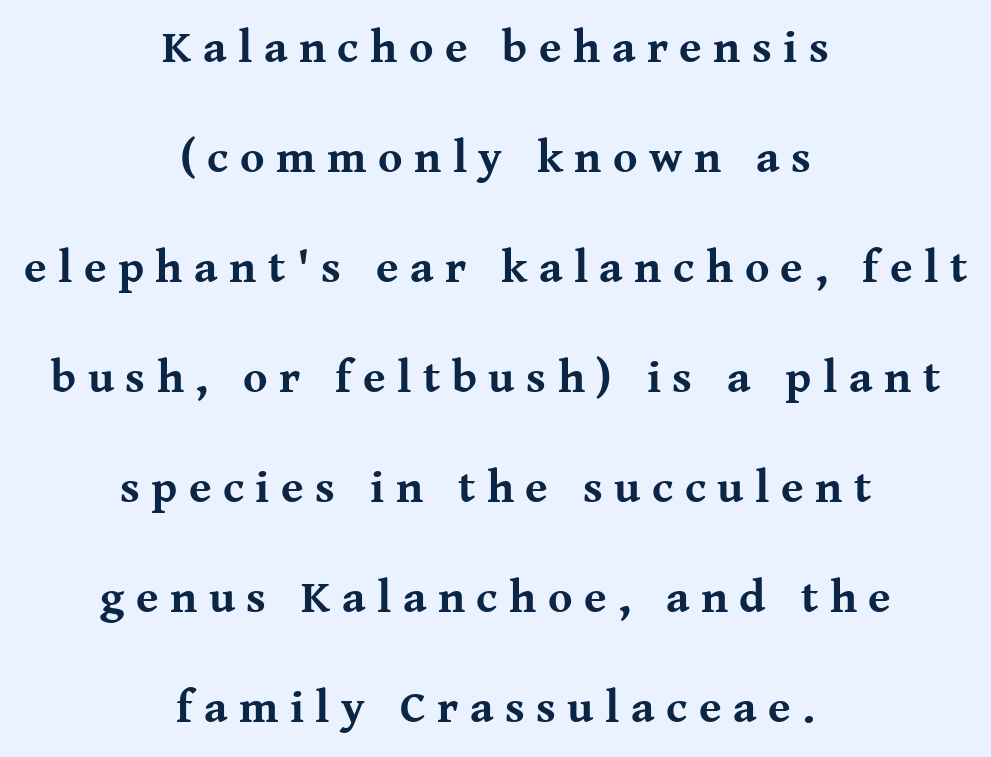
Q: Is the text bold? A: Yes.
Q: Is the text italic (slanted)? A: No, it is upright.
Q: Is the typeface a serif or a sans-serif typeface? A: Serif.
Q: Is the text underlined? A: No.
Q: How is the paragraph aligned? A: Centered.
Q: Is the spacing between letters normal or unusually wide? A: Unusually wide.
Q: Is the spacing between lines tight, normal or loose? A: Loose.
Q: Width (condensed, normal, or wide)? A: Normal.
Q: Stroke contrast? A: Medium.
Q: x-height? A: Medium.
Q: Monospaced? A: No.
